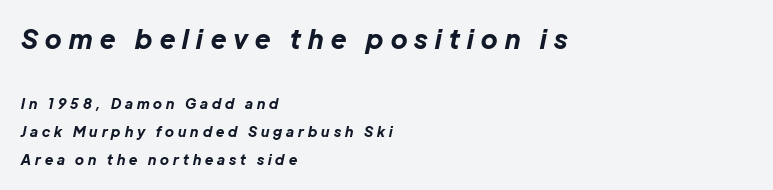
The image shows 26 px bold type, italic (leaning right); set left-aligned, loose line spacing (2.0x), unusually wide letter spacing (+0.29 em), not underlined; the first (top) block is 1.86x larger.
